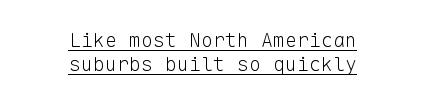
{"italic": "no", "bold": "no", "underline": "yes", "align": "center", "line_spacing_ratio": 1.18, "letter_spacing": "normal", "letter_spacing_em": 0.0, "glyph_px": 20}
